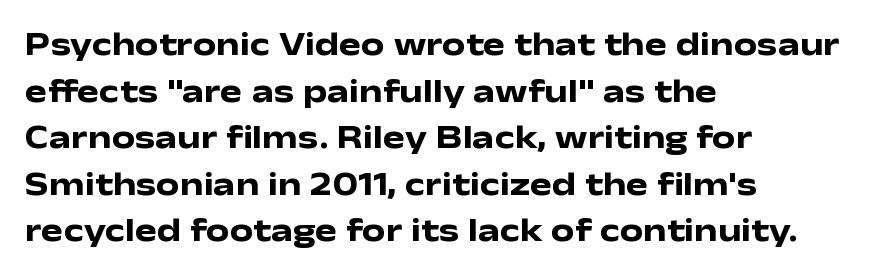
The leading is moderate, giving the passage an even texture. These lines are set flush left with a ragged right edge. The text was rendered using a sans face with plain stroke endings. Rule under the text: the space is simply empty. Do the characters align in a grid? No, the font is proportional. It's the straight-up-and-down kind of type.
